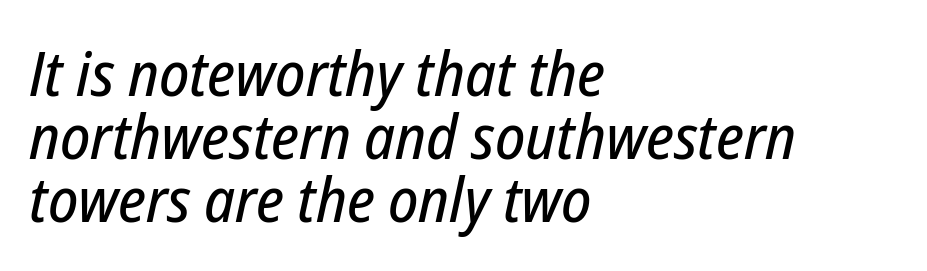
The image shows 62 px condensed type, italic (leaning right); set left-aligned, tight line spacing (1.02x), normal letter spacing, not underlined; low stroke contrast and a medium x-height.
